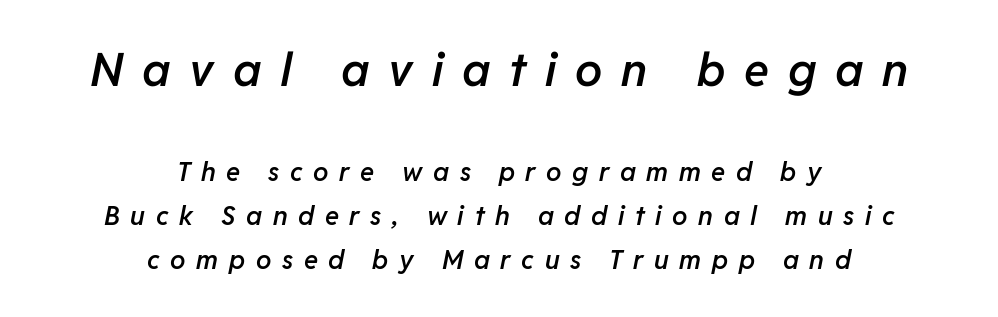
{"italic": "yes", "lean": "right", "slant_degrees": 11, "bold": "semi", "weight": "semibold", "width": "normal", "stroke_contrast": "low", "x_height": "medium", "monospaced": "no", "underline": "no", "align": "center", "line_spacing": "normal", "line_spacing_ratio": 1.7, "letter_spacing": "wide", "letter_spacing_em": 0.41, "larger_block": "first", "size_ratio": 1.77, "glyph_px": 46}
